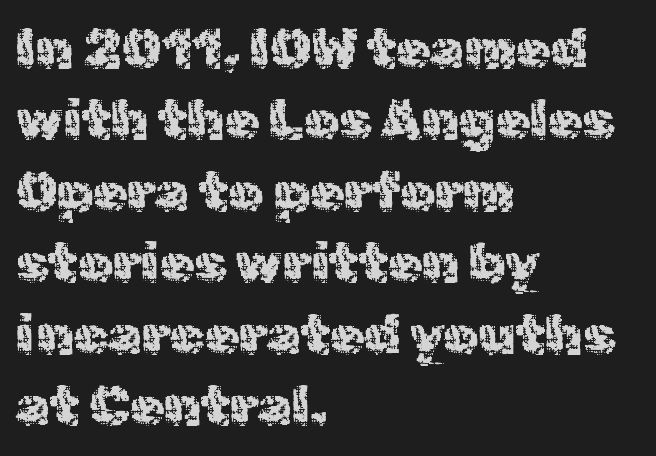
Q: Is the text bold? A: No.
Q: Is the text italic (slanted)? A: No, it is upright.
Q: Is the typeface a serif or a sans-serif typeface? A: Sans-serif.
Q: Is the text underlined? A: No.
Q: How is the paragraph aligned? A: Left-aligned.
Q: Is the spacing between letters normal or unusually wide? A: Normal.
Q: Is the spacing between lines tight, normal or loose? A: Normal.
Q: Width (condensed, normal, or wide)? A: Normal.
Q: x-height? A: Medium.
Q: Monospaced? A: No.
